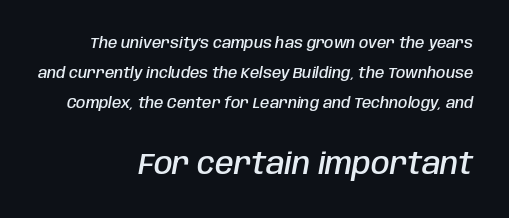
No extra tracking has been applied to these lines. These lines were composed using italics. Line ends are locked; line starts wander. Firm but not heavy-handed strokes: this text is semibold. Size contrast runs from small at the top to large at the bottom. Has an underline been added? It has not.
